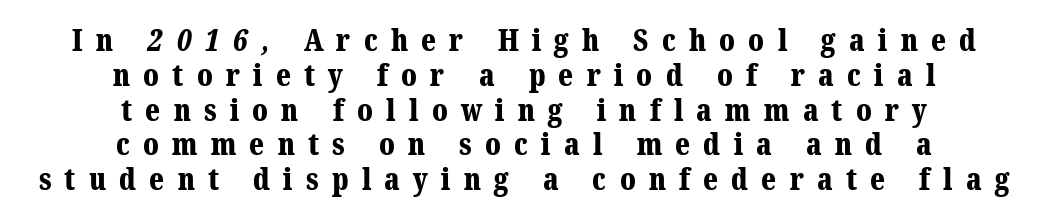
Q: Is the text bold? A: Yes.
Q: Is the typeface a serif or a sans-serif typeface? A: Serif.
Q: Is the text underlined? A: No.
Q: How is the paragraph aligned? A: Centered.
Q: Is the spacing between letters normal or unusually wide? A: Unusually wide.
Q: Width (condensed, normal, or wide)? A: Normal.
Q: Stroke contrast? A: Medium.
Q: x-height? A: Medium.
Q: Monospaced? A: No.
